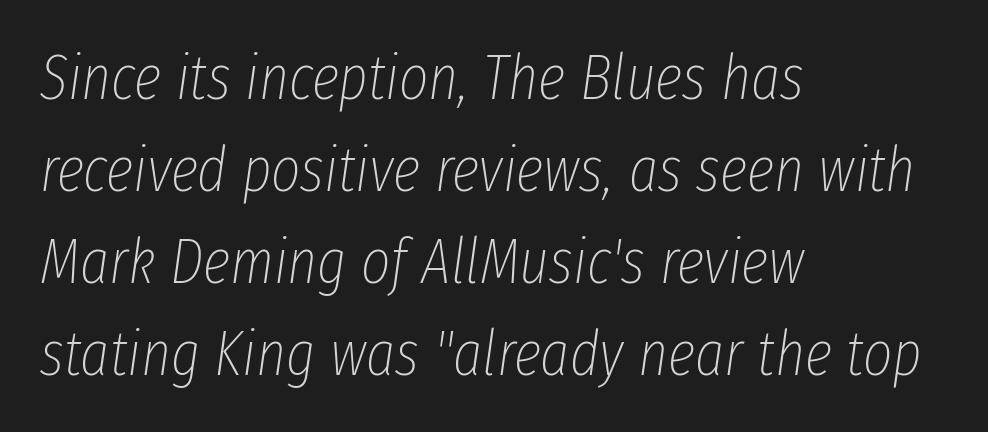
What's the leading like? Ordinary, nothing unusual. Where is the straight margin? On the left. Letters rest on an invisible, unmarked baseline. The lettering tilts uniformly, giving the passage an italic look.
